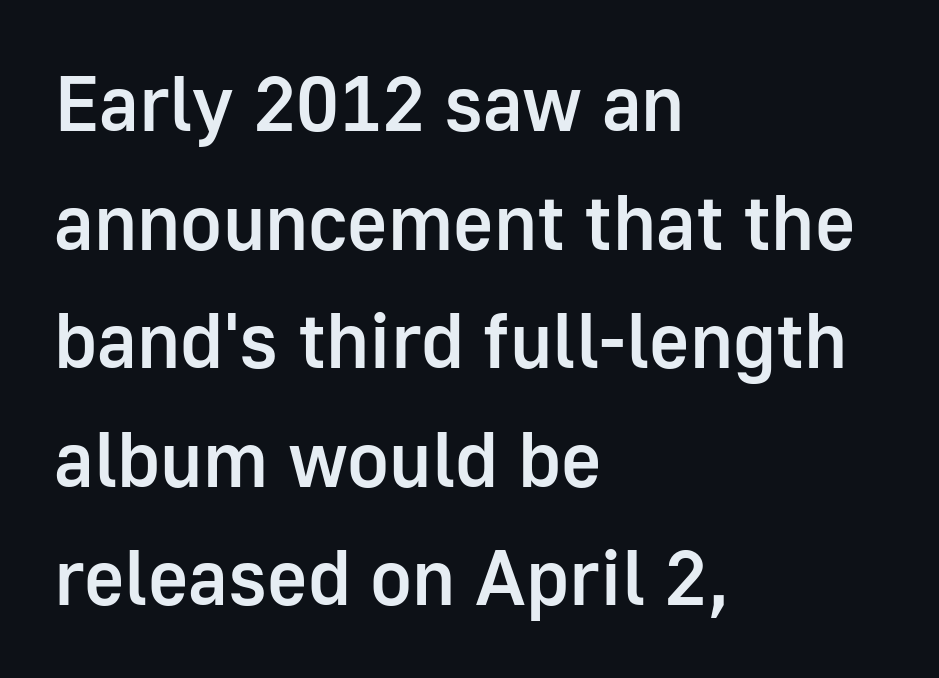
{"serif": "no", "italic": "no", "bold": "semi", "weight": "semibold", "width": "normal", "stroke_contrast": "low", "x_height": "medium", "monospaced": "no", "underline": "no", "align": "left", "line_spacing": "normal", "line_spacing_ratio": 1.52, "letter_spacing": "normal", "letter_spacing_em": 0.0, "glyph_px": 78}
